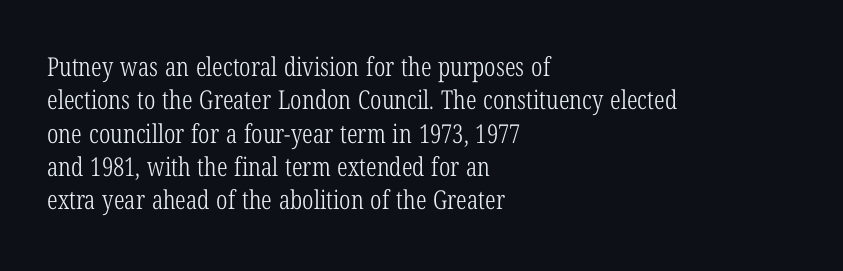
The image shows 26 px text type, upright; set left-aligned, normal line spacing (1.28x), normal letter spacing, not underlined.
